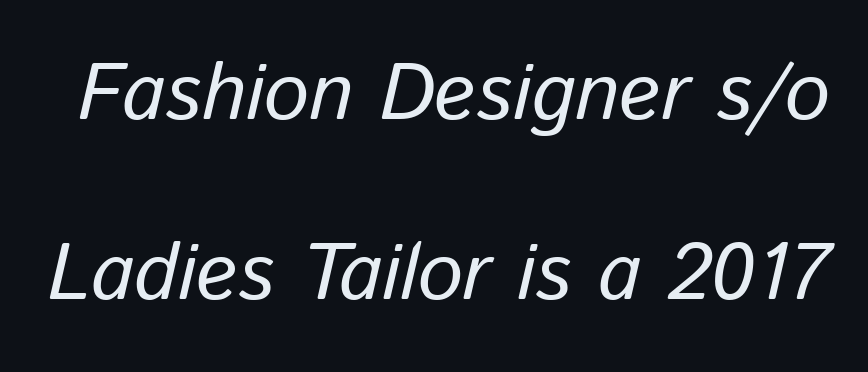
The image shows 80 px regular-weight type, italic (leaning right); set loose line spacing (2.25x), normal letter spacing, not underlined; low stroke contrast and a medium x-height.
